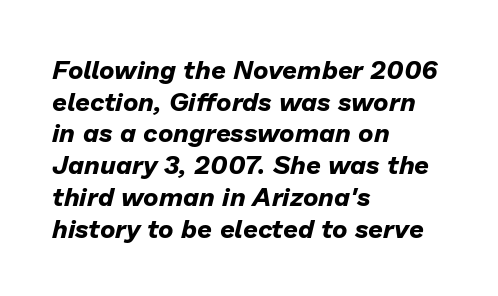
Q: Is the text bold? A: Yes.
Q: Is the text italic (slanted)? A: Yes, it leans right by about 13 degrees.
Q: Is the text underlined? A: No.
Q: How is the paragraph aligned? A: Left-aligned.
Q: Is the spacing between letters normal or unusually wide? A: Normal.
